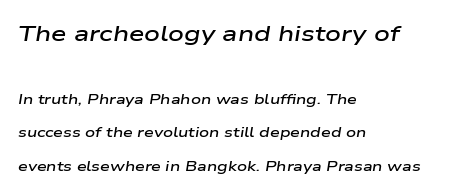
Q: Is the text bold? A: Semi-bold.
Q: Is the text italic (slanted)? A: Yes, it leans right by about 9 degrees.
Q: Is the text underlined? A: No.
Q: How is the paragraph aligned? A: Left-aligned.
Q: Is the spacing between letters normal or unusually wide? A: Normal.
Q: Is the spacing between lines tight, normal or loose? A: Loose.
Q: Which block of text is set in a larger size, the first (top) or the second (bottom)? A: The first (top) one.
